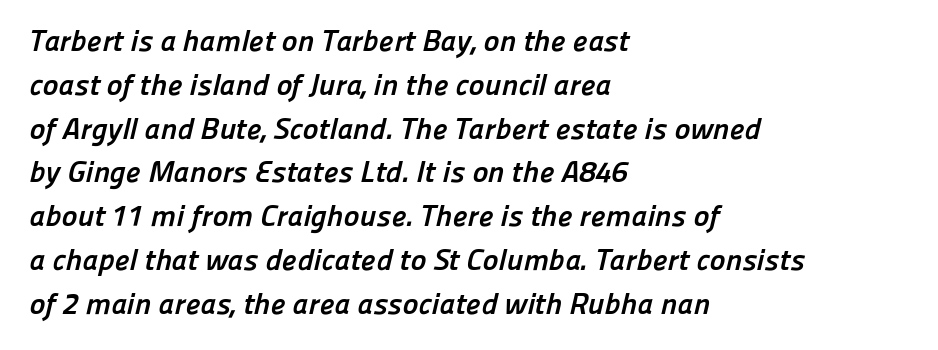
Q: Is the text bold? A: Yes.
Q: Is the typeface a serif or a sans-serif typeface? A: Sans-serif.
Q: Is the text underlined? A: No.
Q: How is the paragraph aligned? A: Left-aligned.
Q: Is the spacing between letters normal or unusually wide? A: Normal.
Q: Is the spacing between lines tight, normal or loose? A: Normal.
Q: Width (condensed, normal, or wide)? A: Normal.
Q: Stroke contrast? A: Low.
Q: x-height? A: Medium.
Q: Monospaced? A: No.
